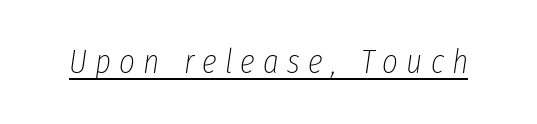
{"italic": "yes", "lean": "right", "slant_degrees": 8, "bold": "no", "weight": "thin", "width": "condensed", "stroke_contrast": "low", "x_height": "medium", "monospaced": "no", "underline": "yes", "letter_spacing": "wide", "letter_spacing_em": 0.24, "glyph_px": 34}
